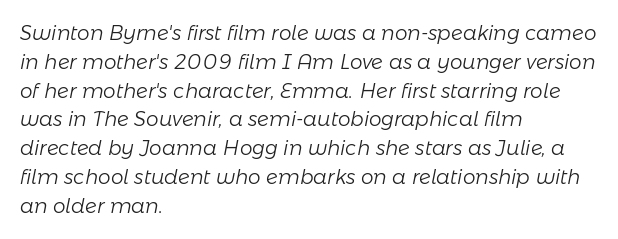
Regular leading. Stems and bowls with no extra thickness — not bold. Letter spacing: default. A bare baseline throughout the passage. The paragraph shown leans on its left margin.
